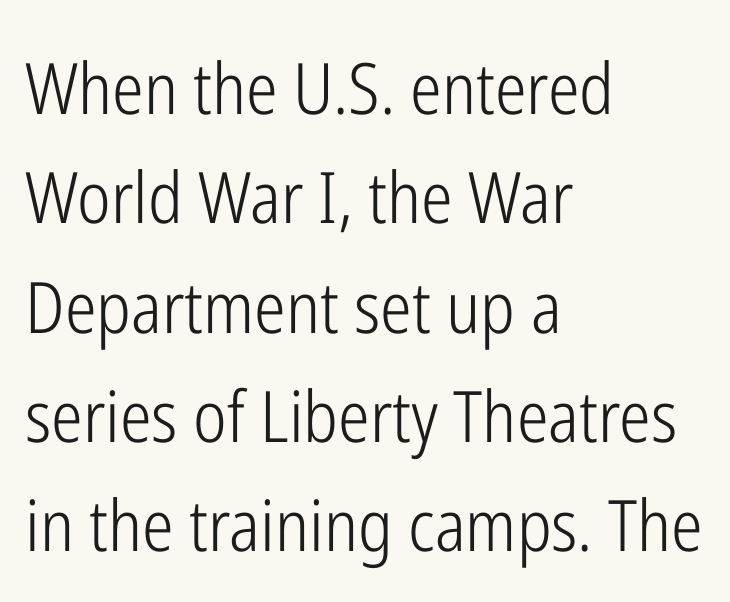
Q: Is the text bold? A: No.
Q: Is the text italic (slanted)? A: No, it is upright.
Q: Is the typeface a serif or a sans-serif typeface? A: Sans-serif.
Q: Is the text underlined? A: No.
Q: How is the paragraph aligned? A: Left-aligned.
Q: Is the spacing between letters normal or unusually wide? A: Normal.
Q: Is the spacing between lines tight, normal or loose? A: Normal.
Q: Width (condensed, normal, or wide)? A: Condensed.
Q: Stroke contrast? A: Low.
Q: x-height? A: Medium.
Q: Monospaced? A: No.
